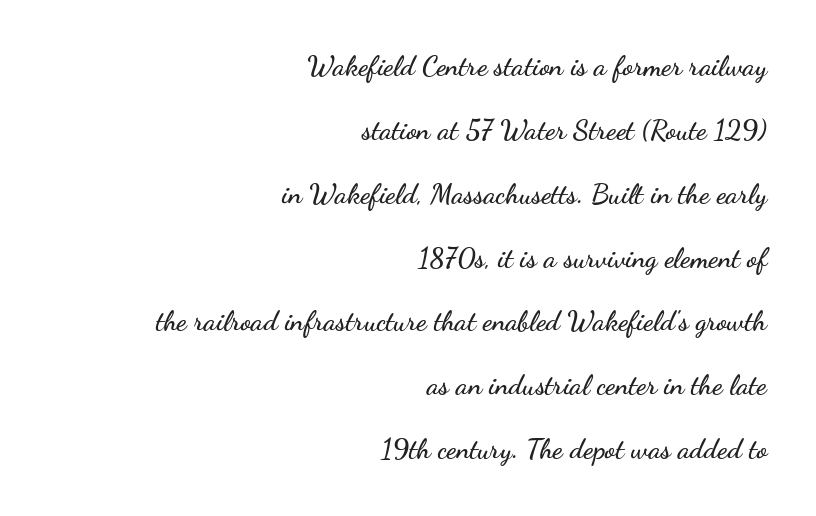
{"serif": "no", "width": "wide", "stroke_contrast": "low", "x_height": "small", "monospaced": "no", "underline": "no", "align": "right", "line_spacing": "loose", "line_spacing_ratio": 2.28, "letter_spacing": "normal", "letter_spacing_em": 0.0, "glyph_px": 28}
